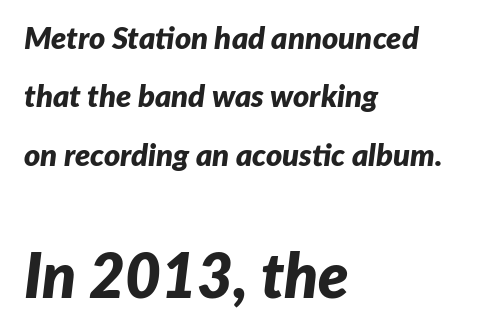
{"italic": "yes", "lean": "right", "slant_degrees": 7, "bold": "yes", "weight": "bold", "width": "normal", "stroke_contrast": "low", "x_height": "medium", "monospaced": "no", "underline": "no", "align": "left", "line_spacing_ratio": 1.88, "letter_spacing": "normal", "letter_spacing_em": 0.0, "larger_block": "second", "size_ratio": 2.0, "glyph_px": 62}
